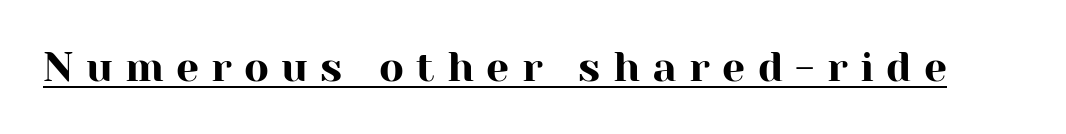
The image shows 41 px serif type, upright; set unusually wide letter spacing (+0.3 em), underlined; high stroke contrast and a medium x-height.
